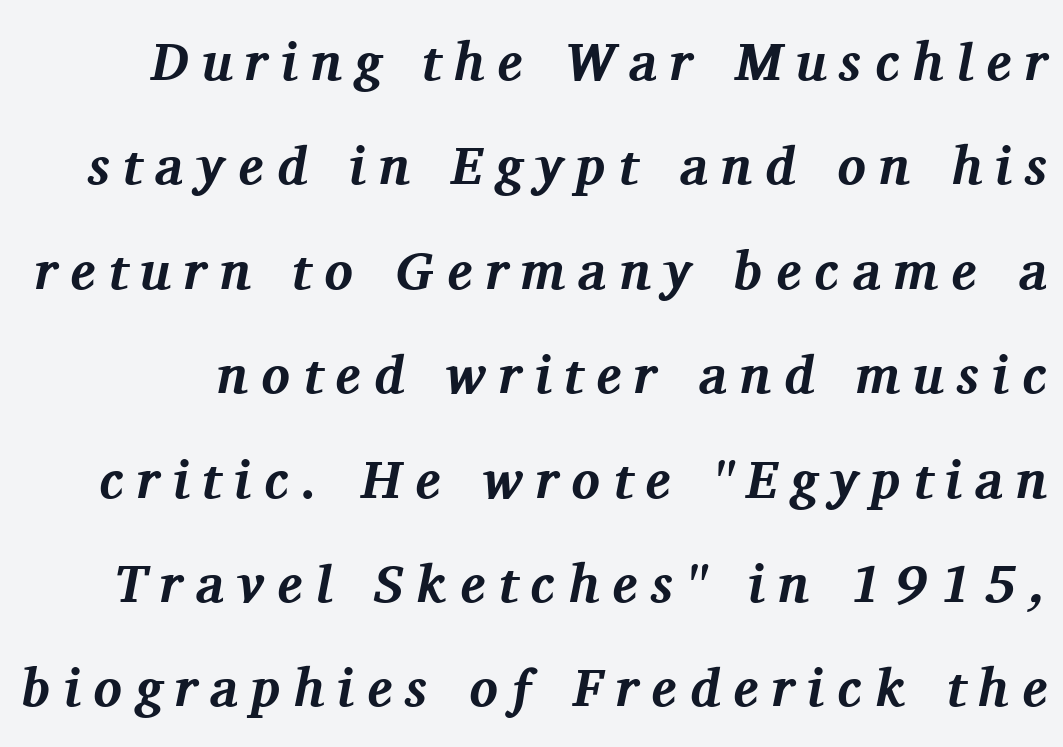
The image shows 53 px bold serif type, italic (leaning right); set loose line spacing (1.97x), unusually wide letter spacing (+0.25 em), not underlined; medium stroke contrast and a medium x-height.
